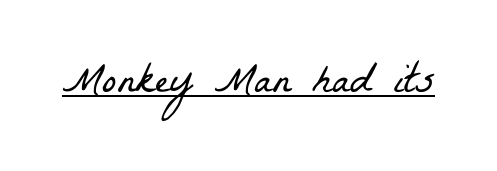
Q: Is the text bold? A: No.
Q: Is the typeface a serif or a sans-serif typeface? A: Serif.
Q: Is the text underlined? A: Yes.
Q: Is the spacing between letters normal or unusually wide? A: Normal.
Q: Width (condensed, normal, or wide)? A: Condensed.
Q: Stroke contrast? A: Low.
Q: x-height? A: Medium.
Q: Monospaced? A: No.
